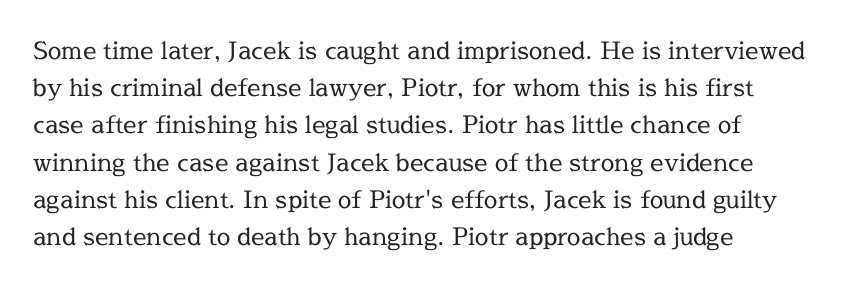
Q: Is the text bold? A: No.
Q: Is the text italic (slanted)? A: No, it is upright.
Q: Is the text underlined? A: No.
Q: How is the paragraph aligned? A: Left-aligned.
Q: Is the spacing between letters normal or unusually wide? A: Normal.
Q: Is the spacing between lines tight, normal or loose? A: Normal.
